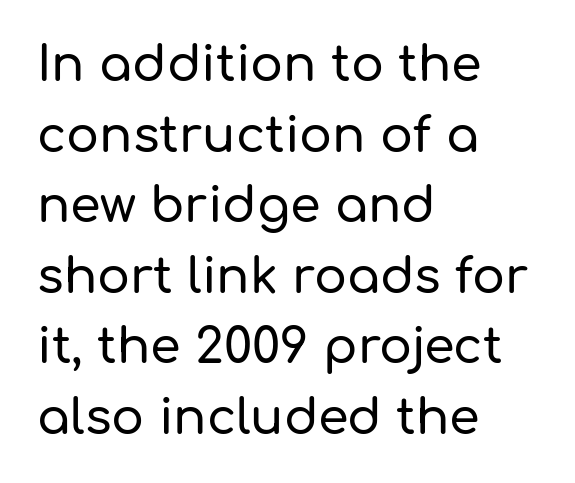
{"serif": "no", "italic": "no", "width": "normal", "stroke_contrast": "low", "x_height": "medium", "monospaced": "no", "underline": "no", "align": "left", "line_spacing": "normal", "line_spacing_ratio": 1.44, "letter_spacing": "normal", "letter_spacing_em": 0.0, "glyph_px": 49}
